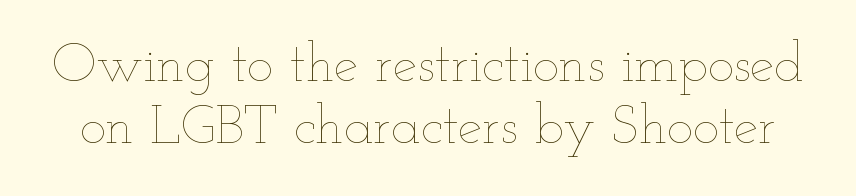
Q: Is the text bold? A: No.
Q: Is the text italic (slanted)? A: No, it is upright.
Q: Is the text underlined? A: No.
Q: Is the spacing between letters normal or unusually wide? A: Normal.
Q: Is the spacing between lines tight, normal or loose? A: Tight.
Q: Width (condensed, normal, or wide)? A: Wide.
Q: Stroke contrast? A: Low.
Q: x-height? A: Small.
Q: Monospaced? A: No.
